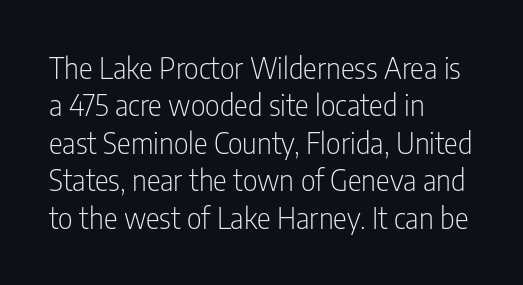
Rule under the text: the space is simply empty. Weight class: somewhere from thin through regular. Each line starts at the same left margin while the right side varies. Observe the absence of serifs on each vertical stroke in this sample. Is there much room between lines? A standard amount, neither cramped nor airy. Note the varied advance widths — an 'i' is clearly narrower than an 'm'.
